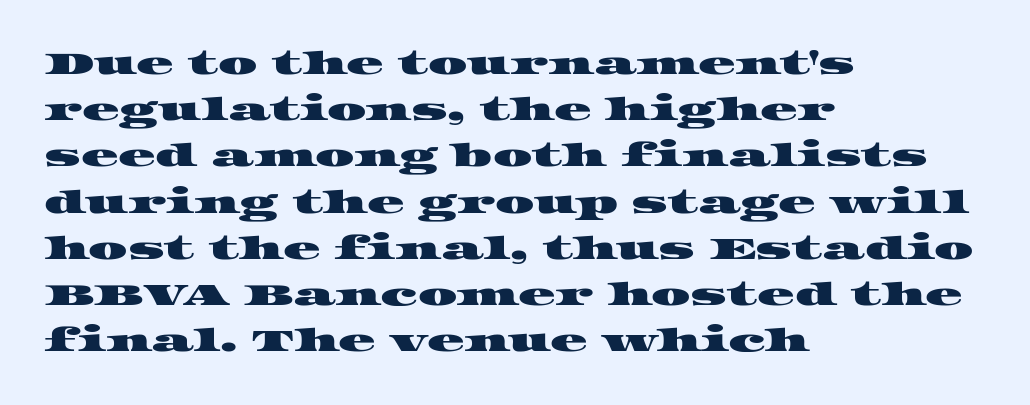
The letters advance in unequal steps, a hallmark of proportional type. Unmarked baselines from the first word to the last. Reading down the block, your eye returns to a fixed left position each line. Does extra space separate the letters? No, they use regular spacing. Unlike a clean sans, this face finishes its strokes with serifs.
